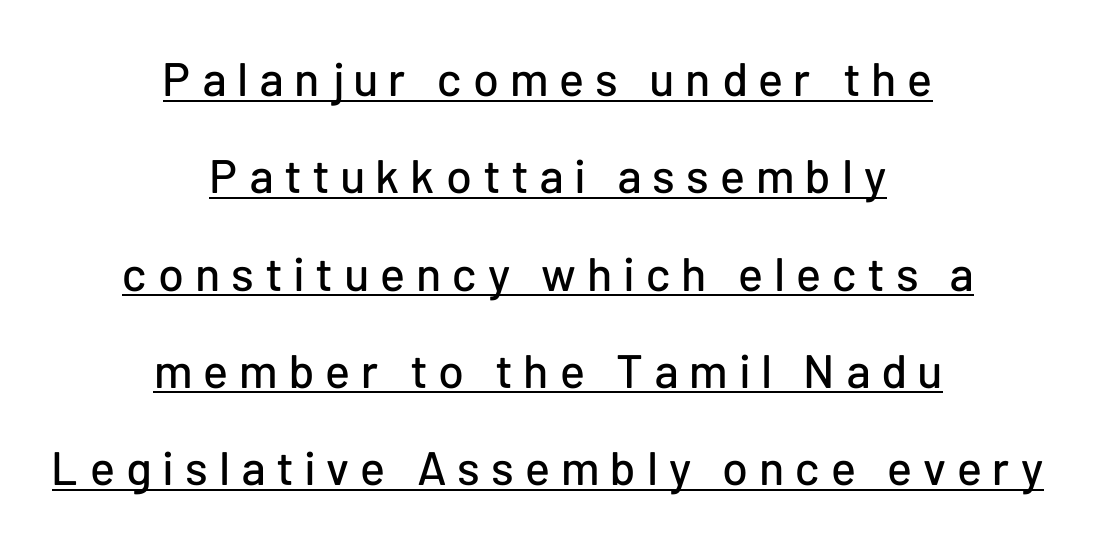
The image shows 47 px sans-serif type, upright; set centered, loose line spacing (2.07x), unusually wide letter spacing (+0.23 em), underlined; low stroke contrast and a medium x-height.
